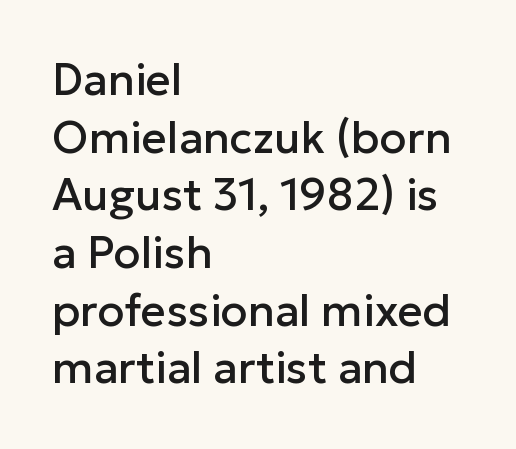
The image shows 44 px sans-serif type, upright; set left-aligned, normal line spacing (1.31x), normal letter spacing, not underlined; low stroke contrast and a medium x-height.
